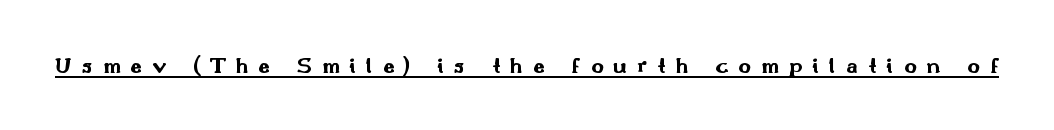
Q: Is the text bold? A: Yes.
Q: Is the text italic (slanted)? A: No, it is upright.
Q: Is the text underlined? A: Yes.
Q: Is the spacing between letters normal or unusually wide? A: Unusually wide.
